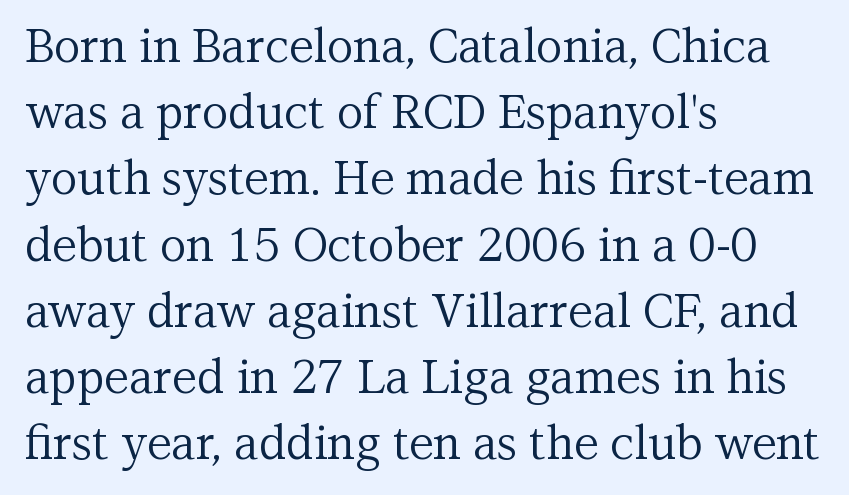
Q: Is the text bold? A: No.
Q: Is the text italic (slanted)? A: No, it is upright.
Q: Is the typeface a serif or a sans-serif typeface? A: Serif.
Q: Is the text underlined? A: No.
Q: How is the paragraph aligned? A: Left-aligned.
Q: Is the spacing between letters normal or unusually wide? A: Normal.
Q: Is the spacing between lines tight, normal or loose? A: Normal.
Q: Width (condensed, normal, or wide)? A: Normal.
Q: Stroke contrast? A: Medium.
Q: x-height? A: Medium.
Q: Monospaced? A: No.
